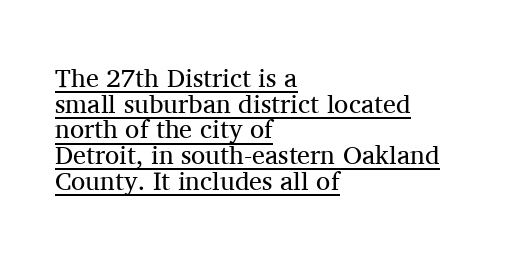
The image shows 26 px text type, upright; set left-aligned, tight line spacing (0.99x), normal letter spacing, underlined.
